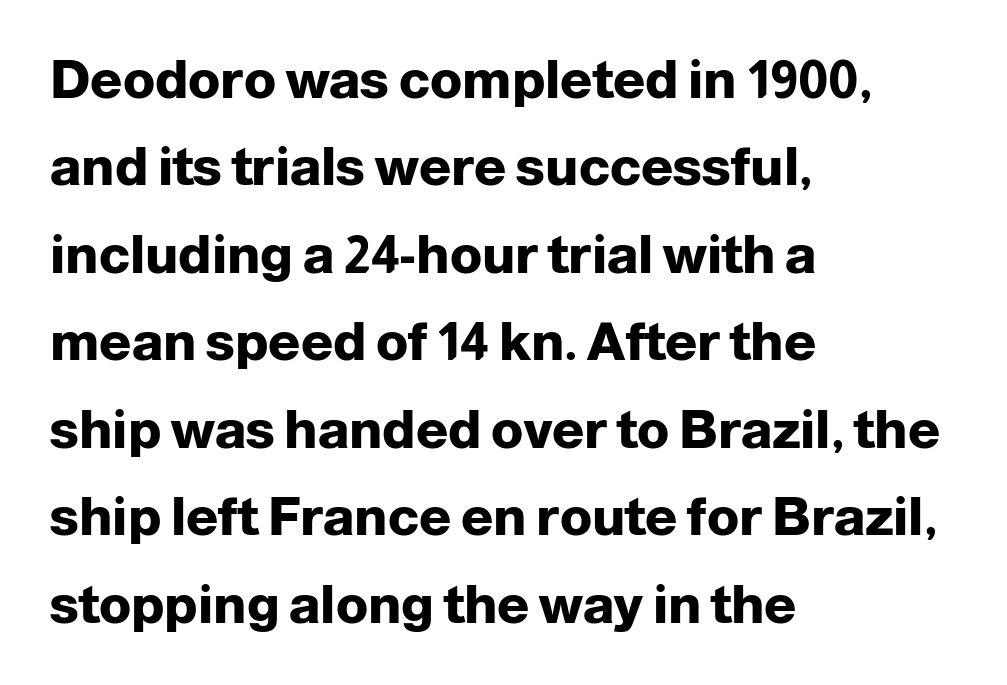
Letterform terminals end flat and unadorned throughout the passage. Proportional: the letters do not fall into vertical columns. Quick note: underline off. The ragged edge is on the right, which tells us the setting is flush left. A roman cut, with each character standing at attention. Each glyph is drawn with heavy, bold strokes.
